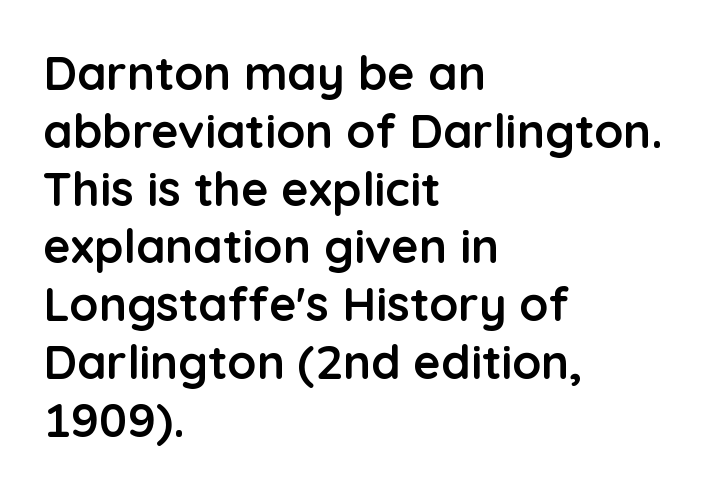
The image shows 47 px semibold sans-serif type, upright; set left-aligned, line spacing 1.23x, normal letter spacing, not underlined; low stroke contrast and a medium x-height.
